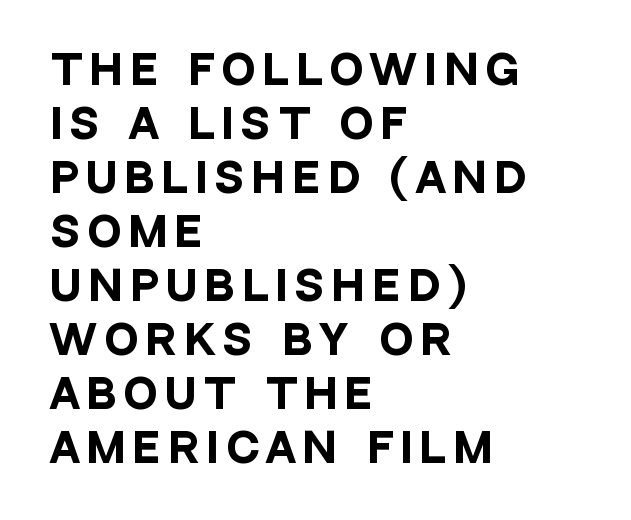
{"serif": "no", "italic": "no", "bold": "yes", "weight": "heavy", "width": "condensed", "stroke_contrast": "low", "x_height": "large", "monospaced": "no", "underline": "no", "align": "left", "line_spacing": "normal", "line_spacing_ratio": 1.35, "letter_spacing": "wide", "letter_spacing_em": 0.22, "glyph_px": 40}
